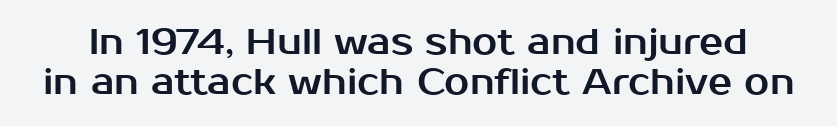
Is there any slant? The stems are plumb. Leading is clearly below the norm, producing a dense column. These lines are composed in type without serifs. Rule under the text: the space is simply empty. A typesetter would call this proportional, since set widths differ per character.
